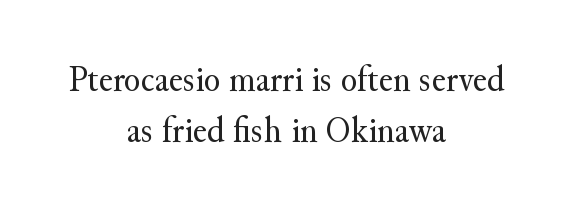
{"serif": "yes", "italic": "no", "bold": "no", "weight": "regular", "width": "normal", "stroke_contrast": "medium", "x_height": "small", "monospaced": "no", "underline": "no", "align": "center", "line_spacing": "normal", "line_spacing_ratio": 1.35, "letter_spacing": "normal", "letter_spacing_em": 0.0, "glyph_px": 38}
